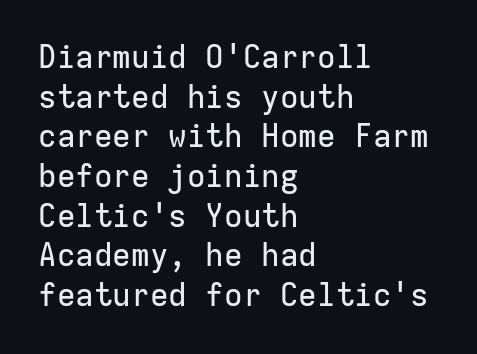
Q: Is the text italic (slanted)? A: No, it is upright.
Q: Is the typeface a serif or a sans-serif typeface? A: Sans-serif.
Q: Is the text underlined? A: No.
Q: How is the paragraph aligned? A: Left-aligned.
Q: Is the spacing between letters normal or unusually wide? A: Normal.
Q: Is the spacing between lines tight, normal or loose? A: Normal.
Q: Width (condensed, normal, or wide)? A: Normal.
Q: Stroke contrast? A: Low.
Q: x-height? A: Medium.
Q: Monospaced? A: Yes.
